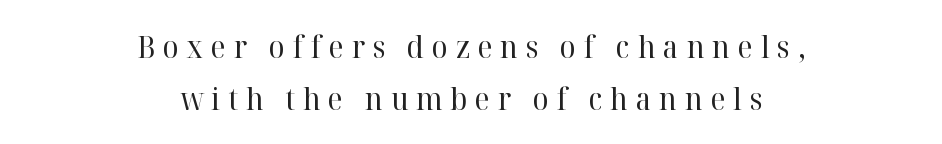
Q: Is the text bold? A: No.
Q: Is the text italic (slanted)? A: No, it is upright.
Q: Is the typeface a serif or a sans-serif typeface? A: Serif.
Q: Is the text underlined? A: No.
Q: How is the paragraph aligned? A: Centered.
Q: Is the spacing between letters normal or unusually wide? A: Unusually wide.
Q: Width (condensed, normal, or wide)? A: Normal.
Q: Stroke contrast? A: High.
Q: x-height? A: Medium.
Q: Monospaced? A: No.
